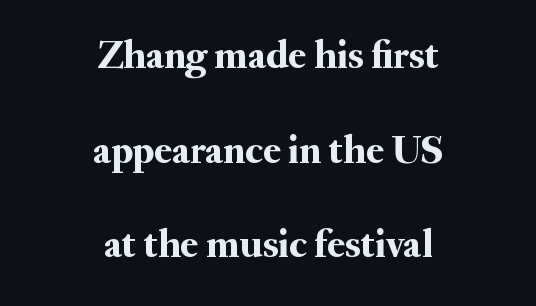
The image shows 41 px serif type, upright; set centered, loose line spacing (2.31x), normal letter spacing, not underlined; medium stroke contrast and a small x-height.
